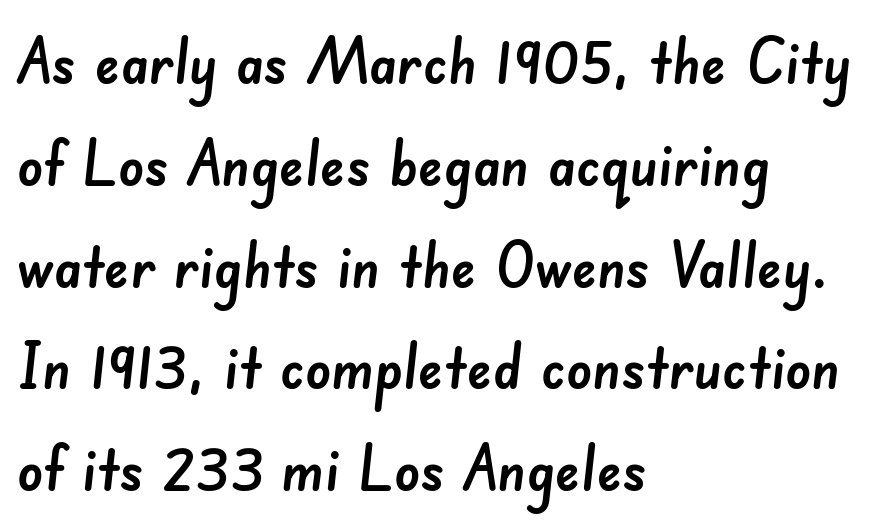
Q: Is the typeface a serif or a sans-serif typeface? A: Sans-serif.
Q: Is the text underlined? A: No.
Q: How is the paragraph aligned? A: Left-aligned.
Q: Is the spacing between letters normal or unusually wide? A: Normal.
Q: Is the spacing between lines tight, normal or loose? A: Normal.
Q: Width (condensed, normal, or wide)? A: Normal.
Q: Stroke contrast? A: Low.
Q: x-height? A: Small.
Q: Monospaced? A: No.
